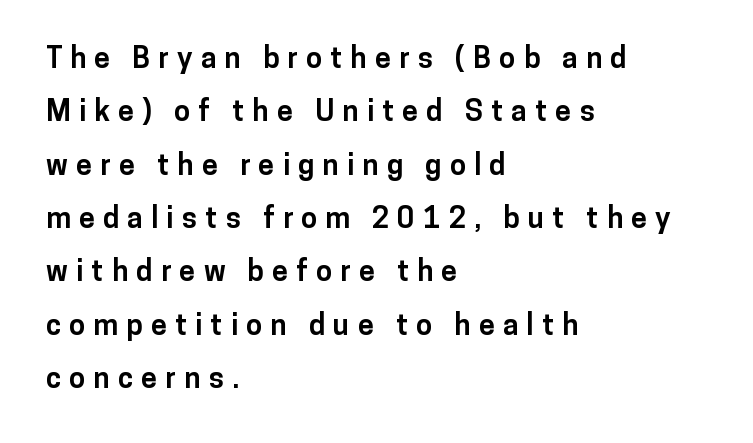
{"serif": "no", "italic": "no", "bold": "yes", "weight": "bold", "width": "normal", "stroke_contrast": "low", "x_height": "medium", "monospaced": "no", "underline": "no", "align": "left", "line_spacing_ratio": 1.84, "letter_spacing": "wide", "letter_spacing_em": 0.28, "glyph_px": 29}
